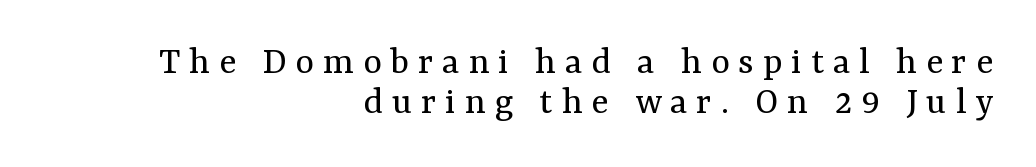
Q: Is the text bold? A: No.
Q: Is the text italic (slanted)? A: No, it is upright.
Q: Is the typeface a serif or a sans-serif typeface? A: Serif.
Q: Is the text underlined? A: No.
Q: How is the paragraph aligned? A: Right-aligned.
Q: Is the spacing between letters normal or unusually wide? A: Unusually wide.
Q: Is the spacing between lines tight, normal or loose? A: Tight.
Q: Width (condensed, normal, or wide)? A: Normal.
Q: Stroke contrast? A: Medium.
Q: x-height? A: Medium.
Q: Monospaced? A: No.
